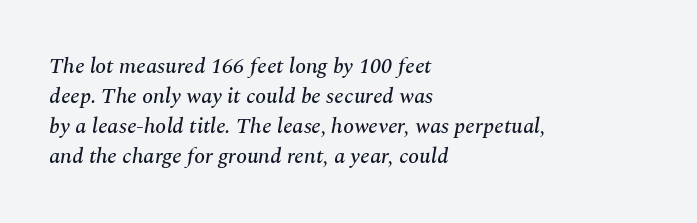
Notice how the stems are inclined rather than vertical — that's the hallmark of italics. Each row of text sits above clean, open space. This sample keeps an unexceptional amount of space between lines. Letter spacing: default. Teacher's note: observe the even left margin — that is flush-left alignment.
